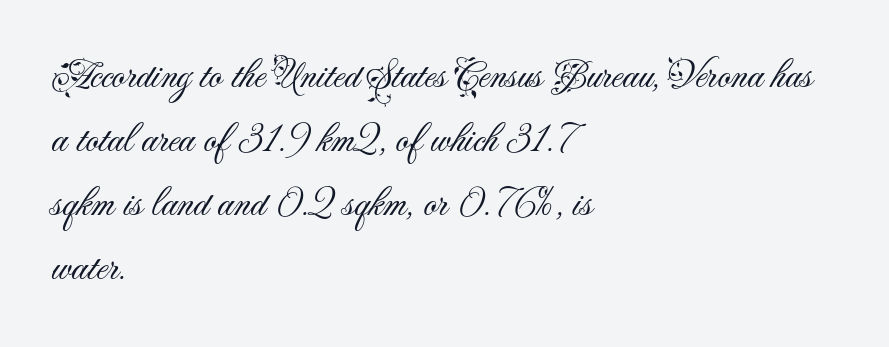
Look at the bottom of the vertical strokes: they stop flat, with no serifs. Successive baselines arrive at the customary interval. The passage shown is typed in a proportional face where columns would drift. Descender tails drop into unmarked territory.
